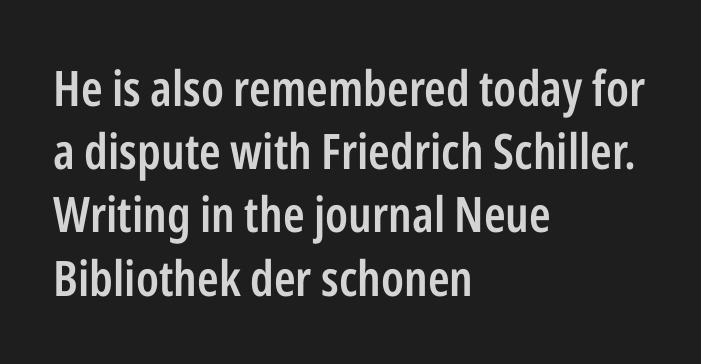
Q: Is the text bold? A: Semi-bold.
Q: Is the text italic (slanted)? A: No, it is upright.
Q: Is the typeface a serif or a sans-serif typeface? A: Sans-serif.
Q: Is the text underlined? A: No.
Q: How is the paragraph aligned? A: Left-aligned.
Q: Is the spacing between letters normal or unusually wide? A: Normal.
Q: Is the spacing between lines tight, normal or loose? A: Normal.
Q: Width (condensed, normal, or wide)? A: Condensed.
Q: Stroke contrast? A: Low.
Q: x-height? A: Medium.
Q: Monospaced? A: No.
